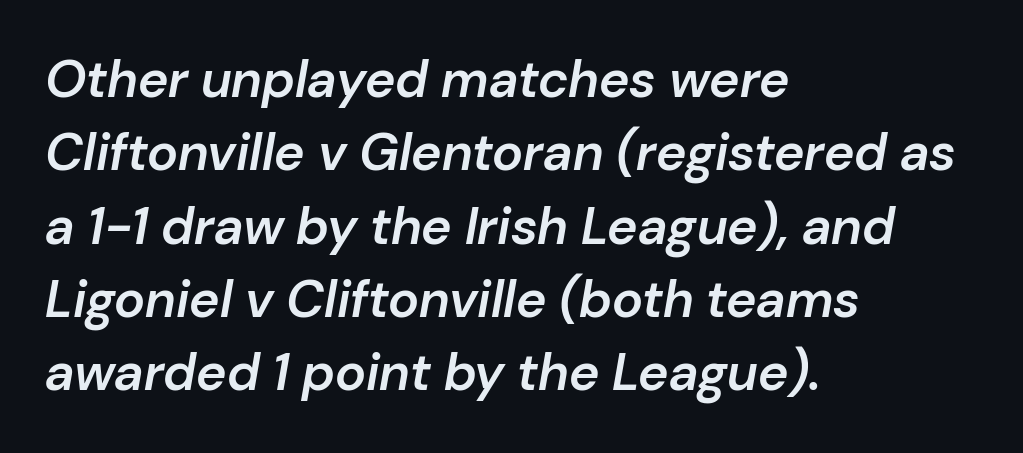
Q: Is the text bold? A: Semi-bold.
Q: Is the text italic (slanted)? A: Yes, it leans right by about 10 degrees.
Q: Is the text underlined? A: No.
Q: How is the paragraph aligned? A: Left-aligned.
Q: Is the spacing between letters normal or unusually wide? A: Normal.
Q: Is the spacing between lines tight, normal or loose? A: Normal.
Q: Width (condensed, normal, or wide)? A: Normal.
Q: Stroke contrast? A: Low.
Q: x-height? A: Medium.
Q: Monospaced? A: No.
